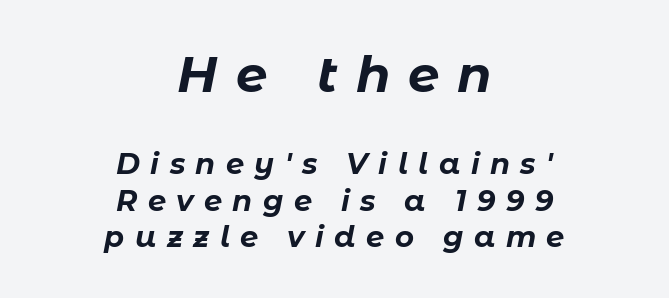
The image shows 50 px bold type, italic (leaning right); set centered, normal line spacing (1.25x), unusually wide letter spacing (+0.36 em), not underlined; the first (top) block is 1.72x larger; low stroke contrast and a medium x-height.
